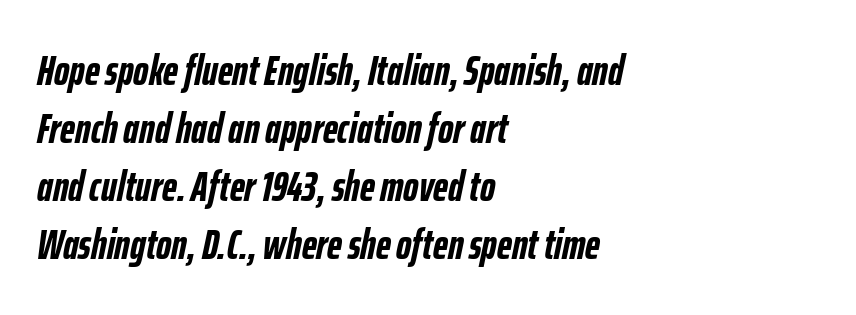
{"italic": "yes", "lean": "right", "slant_degrees": 12, "bold": "yes", "weight": "semibold", "width": "condensed", "stroke_contrast": "low", "x_height": "medium", "monospaced": "no", "underline": "no", "align": "left", "line_spacing": "normal", "line_spacing_ratio": 1.38, "letter_spacing": "normal", "letter_spacing_em": 0.0, "glyph_px": 42}
